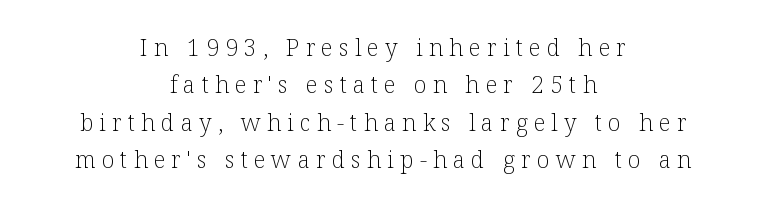
{"italic": "no", "bold": "no", "underline": "no", "align": "center", "line_spacing": "normal", "line_spacing_ratio": 1.63, "letter_spacing": "wide", "letter_spacing_em": 0.27, "glyph_px": 23}
